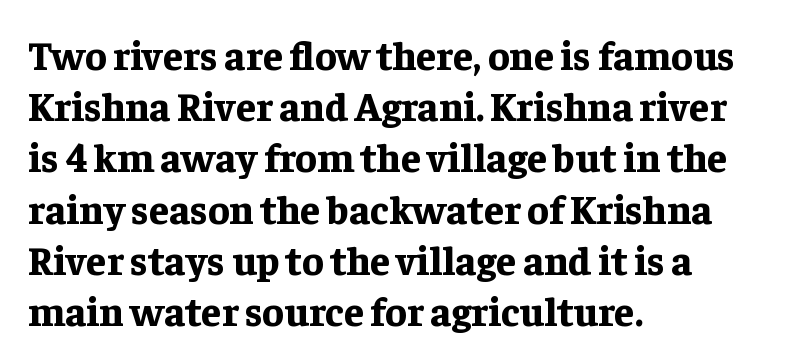
The image shows 40 px bold serif type, upright; set left-aligned, normal line spacing (1.28x), normal letter spacing, not underlined; low stroke contrast and a medium x-height.
